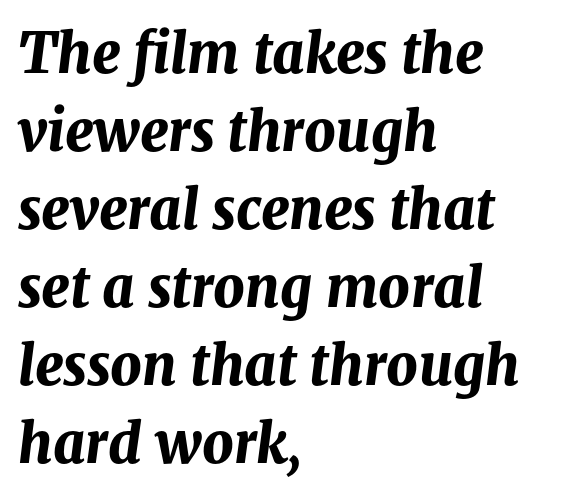
Q: Is the text bold? A: Yes.
Q: Is the text italic (slanted)? A: Yes, it leans right by about 8 degrees.
Q: Is the text underlined? A: No.
Q: How is the paragraph aligned? A: Left-aligned.
Q: Is the spacing between letters normal or unusually wide? A: Normal.
Q: Is the spacing between lines tight, normal or loose? A: Normal.
Q: Width (condensed, normal, or wide)? A: Normal.
Q: Stroke contrast? A: Medium.
Q: x-height? A: Medium.
Q: Monospaced? A: No.
